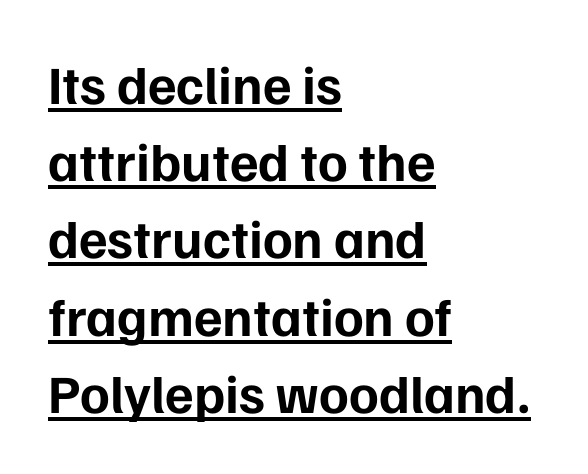
Q: Is the text bold? A: Yes.
Q: Is the text italic (slanted)? A: No, it is upright.
Q: Is the typeface a serif or a sans-serif typeface? A: Sans-serif.
Q: Is the text underlined? A: Yes.
Q: How is the paragraph aligned? A: Left-aligned.
Q: Is the spacing between letters normal or unusually wide? A: Normal.
Q: Is the spacing between lines tight, normal or loose? A: Normal.
Q: Width (condensed, normal, or wide)? A: Normal.
Q: Stroke contrast? A: Low.
Q: x-height? A: Medium.
Q: Monospaced? A: No.
